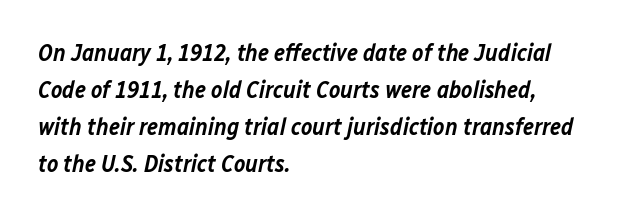
The image shows 24 px text type, italic (leaning right); set left-aligned, normal line spacing (1.54x), normal letter spacing, not underlined.
